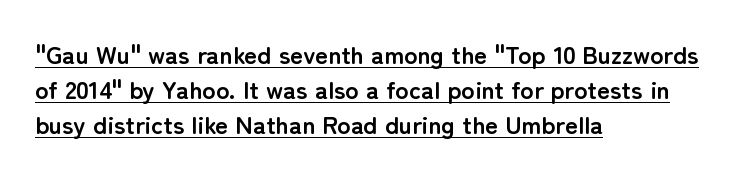
Q: Is the text bold? A: Yes.
Q: Is the text italic (slanted)? A: No, it is upright.
Q: Is the text underlined? A: Yes.
Q: How is the paragraph aligned? A: Left-aligned.
Q: Is the spacing between letters normal or unusually wide? A: Normal.
Q: Is the spacing between lines tight, normal or loose? A: Normal.
